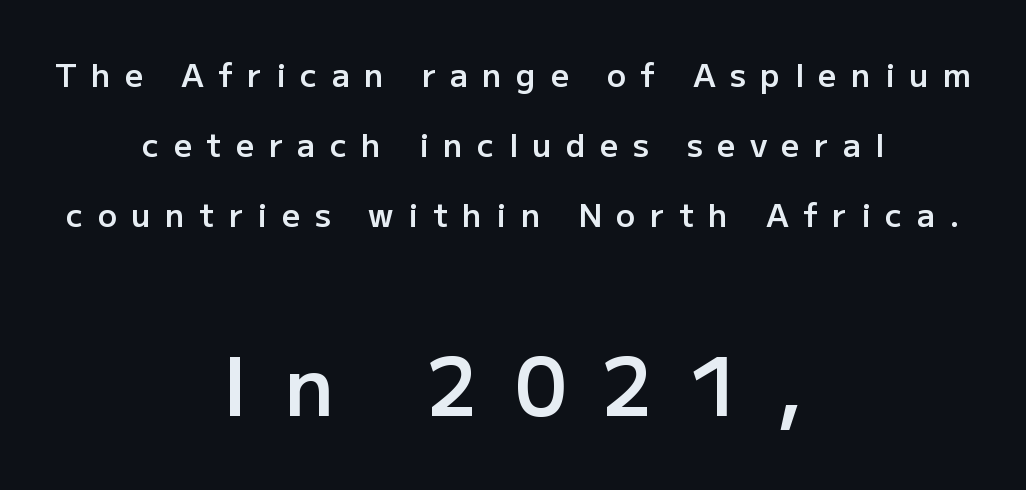
Q: Is the text bold? A: Semi-bold.
Q: Is the text italic (slanted)? A: No, it is upright.
Q: Is the typeface a serif or a sans-serif typeface? A: Sans-serif.
Q: Is the text underlined? A: No.
Q: How is the paragraph aligned? A: Centered.
Q: Is the spacing between letters normal or unusually wide? A: Unusually wide.
Q: Is the spacing between lines tight, normal or loose? A: Loose.
Q: Which block of text is set in a larger size, the first (top) or the second (bottom)? A: The second (bottom) one.
Q: Width (condensed, normal, or wide)? A: Normal.
Q: Stroke contrast? A: Low.
Q: x-height? A: Medium.
Q: Monospaced? A: No.
